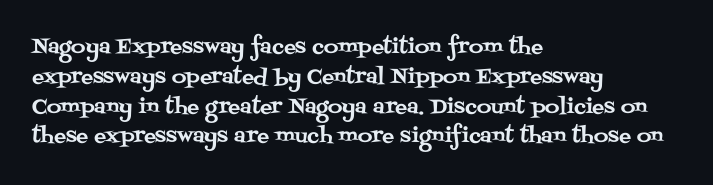
Q: Is the text italic (slanted)? A: No, it is upright.
Q: Is the text underlined? A: No.
Q: How is the paragraph aligned? A: Left-aligned.
Q: Is the spacing between letters normal or unusually wide? A: Normal.
Q: Is the spacing between lines tight, normal or loose? A: Normal.
